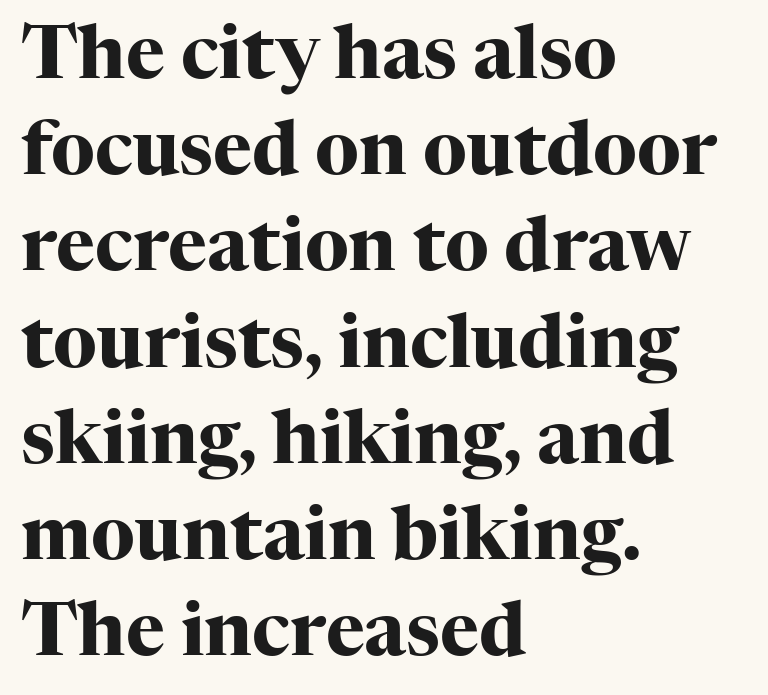
The image shows 74 px heavy serif type, upright; set left-aligned, normal line spacing (1.3x), normal letter spacing, not underlined; high stroke contrast and a medium x-height.
